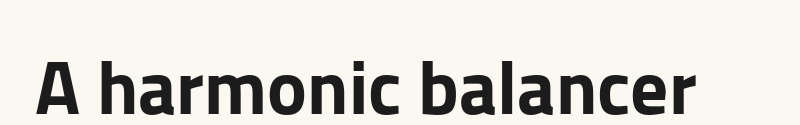
{"serif": "no", "italic": "no", "width": "normal", "stroke_contrast": "low", "x_height": "medium", "monospaced": "no", "underline": "no", "letter_spacing": "normal", "letter_spacing_em": 0.0, "glyph_px": 75}
